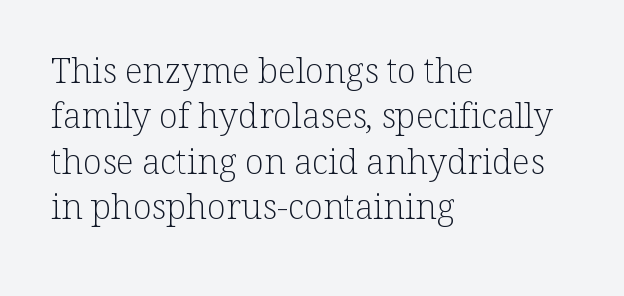
{"serif": "yes", "italic": "no", "bold": "no", "weight": "light", "width": "normal", "stroke_contrast": "low", "x_height": "medium", "monospaced": "no", "underline": "no", "align": "left", "line_spacing": "normal", "line_spacing_ratio": 1.3, "letter_spacing": "normal", "letter_spacing_em": 0.0, "glyph_px": 35}
